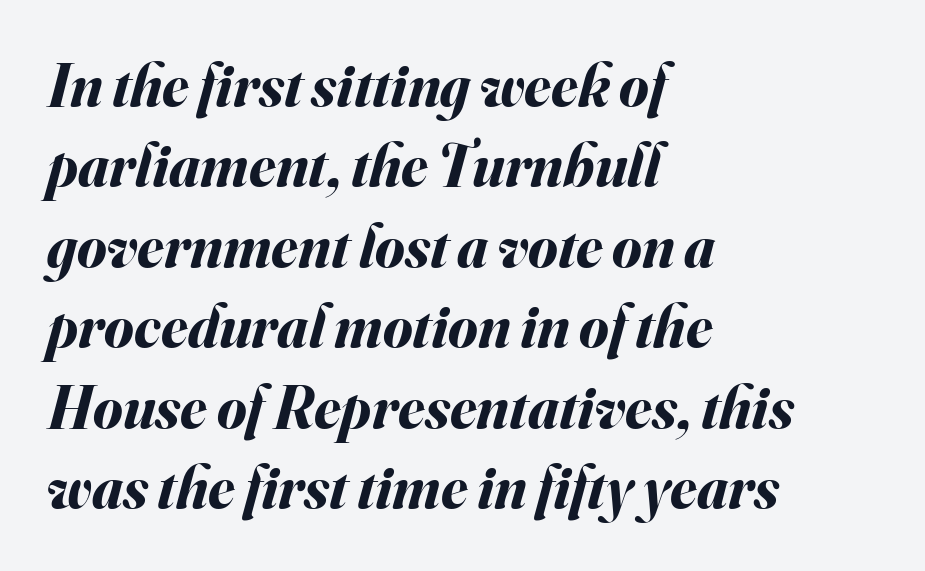
{"italic": "yes", "lean": "right", "slant_degrees": 16, "bold": "yes", "weight": "bold", "width": "normal", "stroke_contrast": "medium", "x_height": "small", "monospaced": "no", "underline": "no", "align": "left", "line_spacing": "normal", "line_spacing_ratio": 1.34, "letter_spacing": "normal", "letter_spacing_em": 0.0, "glyph_px": 60}
